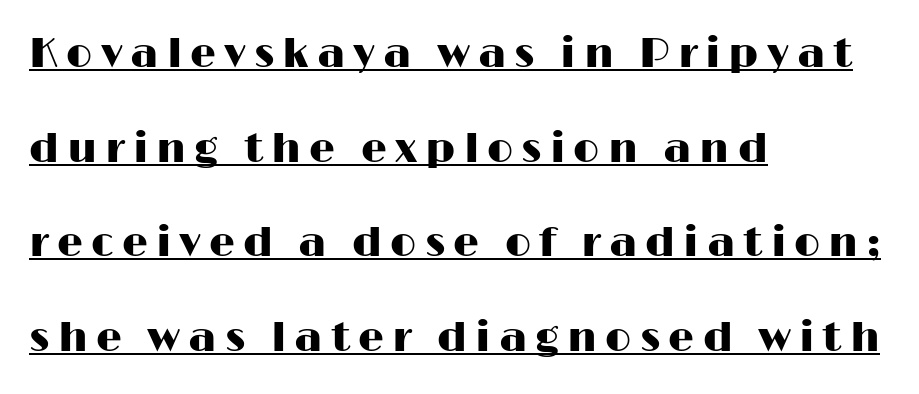
{"serif": "no", "italic": "no", "width": "wide", "stroke_contrast": "high", "x_height": "medium", "monospaced": "no", "underline": "yes", "align": "left", "line_spacing": "loose", "line_spacing_ratio": 2.31, "letter_spacing": "wide", "letter_spacing_em": 0.2, "glyph_px": 41}
